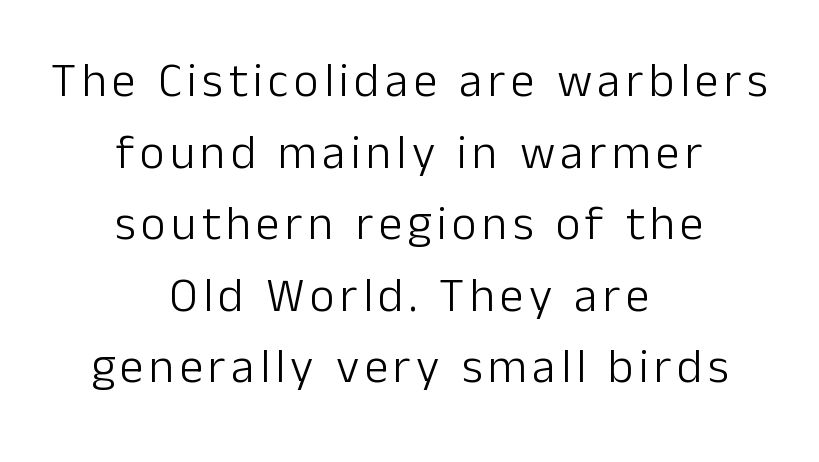
Q: Is the text bold? A: No.
Q: Is the text italic (slanted)? A: No, it is upright.
Q: Is the typeface a serif or a sans-serif typeface? A: Sans-serif.
Q: Is the text underlined? A: No.
Q: How is the paragraph aligned? A: Centered.
Q: Is the spacing between lines tight, normal or loose? A: Normal.
Q: Width (condensed, normal, or wide)? A: Normal.
Q: Stroke contrast? A: Low.
Q: x-height? A: Medium.
Q: Monospaced? A: No.
